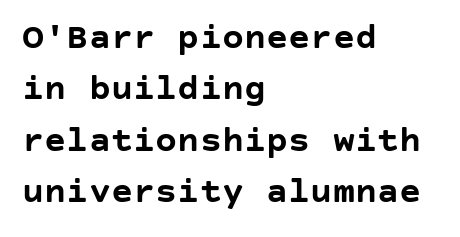
Q: Is the text bold? A: Yes.
Q: Is the text italic (slanted)? A: No, it is upright.
Q: Is the typeface a serif or a sans-serif typeface? A: Sans-serif.
Q: Is the text underlined? A: No.
Q: How is the paragraph aligned? A: Left-aligned.
Q: Is the spacing between letters normal or unusually wide? A: Normal.
Q: Is the spacing between lines tight, normal or loose? A: Normal.
Q: Width (condensed, normal, or wide)? A: Normal.
Q: Stroke contrast? A: Low.
Q: x-height? A: Large.
